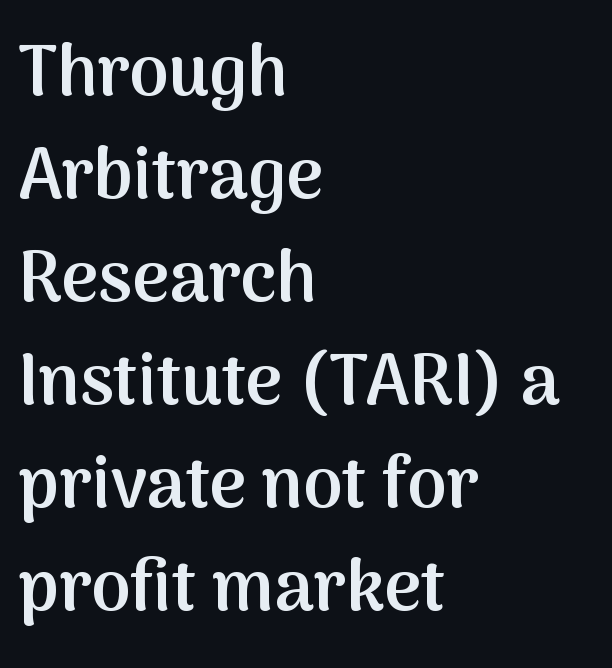
The paragraph shown leans on its left margin. Each row of text sits above clean, open space. The passage shown is typed in a proportional face where columns would drift. Typographic density is moderately raised because the face is semibold. Spacing between characters is what you'd get straight out of the box.
